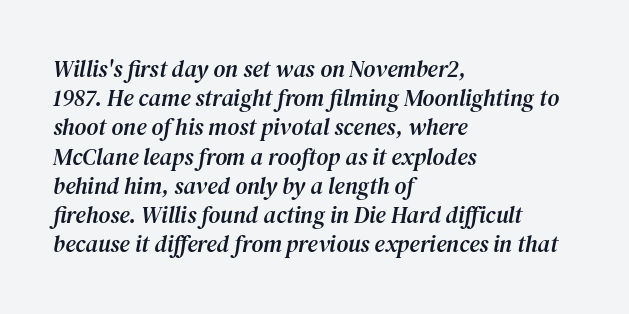
Visually the block forms a straight wall on the left and a jagged coastline on the right. Spacing between characters is what you'd get straight out of the box. There's an unmistakable incline to the writing here. Has an underline been added? It has not.
